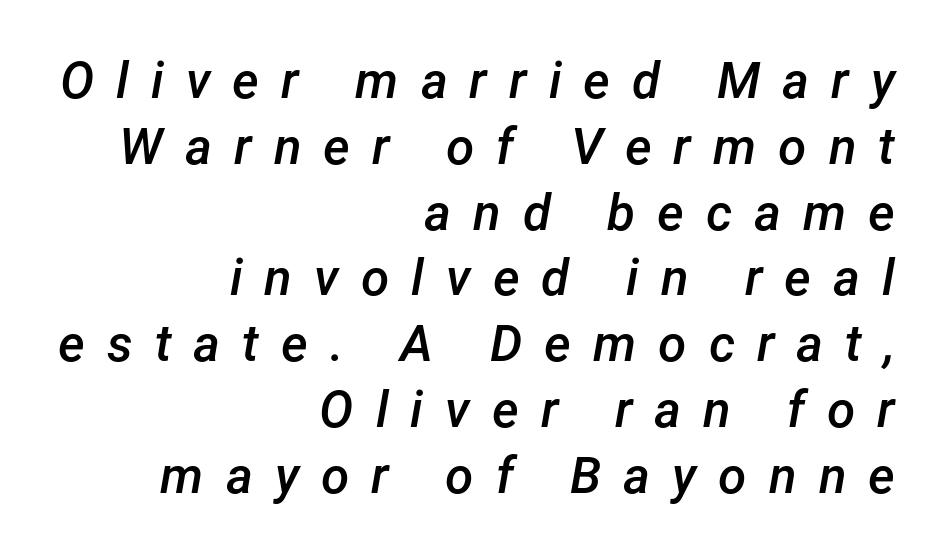
Q: Is the text bold? A: Semi-bold.
Q: Is the text italic (slanted)? A: Yes, it leans right by about 12 degrees.
Q: Is the text underlined? A: No.
Q: How is the paragraph aligned? A: Right-aligned.
Q: Is the spacing between letters normal or unusually wide? A: Unusually wide.
Q: Is the spacing between lines tight, normal or loose? A: Normal.
Q: Width (condensed, normal, or wide)? A: Normal.
Q: Stroke contrast? A: Low.
Q: x-height? A: Medium.
Q: Monospaced? A: No.
